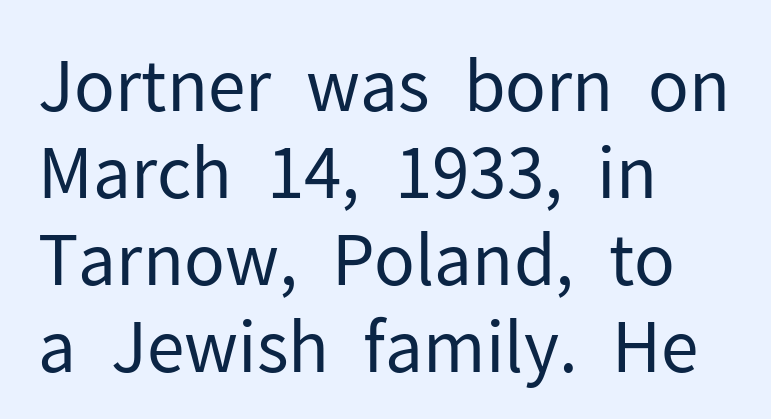
{"serif": "no", "italic": "no", "bold": "no", "weight": "regular", "width": "normal", "stroke_contrast": "low", "x_height": "medium", "monospaced": "no", "underline": "no", "align": "left", "line_spacing": "normal", "line_spacing_ratio": 1.26, "letter_spacing": "normal", "letter_spacing_em": 0.0, "glyph_px": 69}
